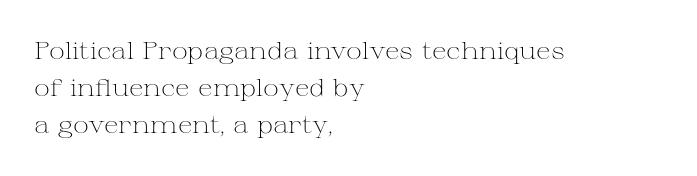
Ordinary non-slanted type is in use. This sample uses plain, unmodified letter spacing. Has an underline been added? It has not. The designer left line spacing at the default. The cut favours lightness, reaching ordinary text weight at its darkest. Layout note: lines flush left.
